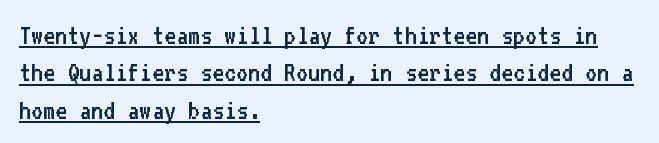
The image shows 29 px regular-weight sans-serif type, upright, monospaced; set left-aligned, normal line spacing (1.29x), normal letter spacing, underlined; low stroke contrast and a medium x-height.
